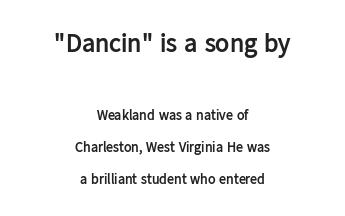
Q: Is the text bold? A: Yes.
Q: Is the text italic (slanted)? A: No, it is upright.
Q: Is the text underlined? A: No.
Q: How is the paragraph aligned? A: Centered.
Q: Is the spacing between letters normal or unusually wide? A: Normal.
Q: Is the spacing between lines tight, normal or loose? A: Loose.
Q: Which block of text is set in a larger size, the first (top) or the second (bottom)? A: The first (top) one.
